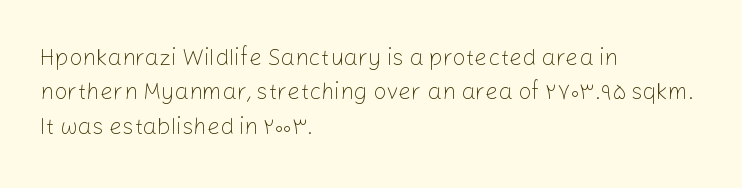
{"italic": "no", "bold": "no", "underline": "no", "align": "left", "line_spacing": "normal", "line_spacing_ratio": 1.5, "letter_spacing": "normal", "letter_spacing_em": 0.0, "glyph_px": 23}
